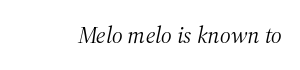
The image shows 24 px text type, italic (leaning right); set normal letter spacing, not underlined.
